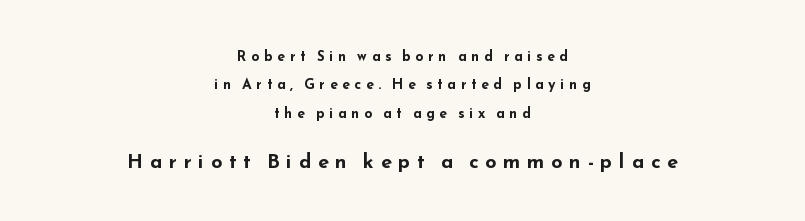
Every row of glyphs is offset so its center matches the block's center. The passage shown is not underscored anywhere. Summary of vertical rhythm: relaxed, with wide interline spacing. I'd describe the lettering as bold — thick and assertive. The letters stand upright; this is a roman face. You could only call the tracking loose — the letters float apart.
